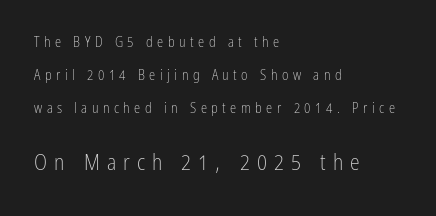
Q: Is the text bold? A: No.
Q: Is the text italic (slanted)? A: No, it is upright.
Q: Is the text underlined? A: No.
Q: How is the paragraph aligned? A: Left-aligned.
Q: Is the spacing between letters normal or unusually wide? A: Unusually wide.
Q: Is the spacing between lines tight, normal or loose? A: Loose.
Q: Which block of text is set in a larger size, the first (top) or the second (bottom)? A: The second (bottom) one.
